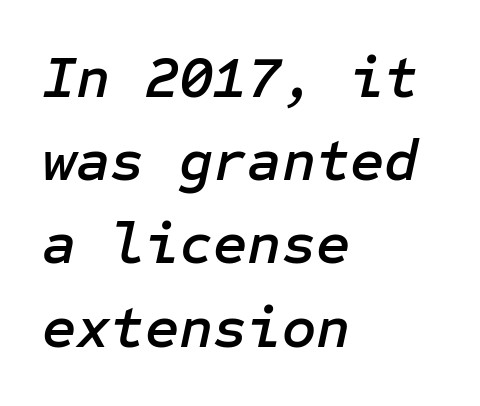
{"italic": "yes", "lean": "right", "slant_degrees": 12, "width": "normal", "stroke_contrast": "low", "x_height": "medium", "underline": "no", "align": "left", "line_spacing": "normal", "line_spacing_ratio": 1.41, "letter_spacing": "normal", "letter_spacing_em": 0.0, "glyph_px": 59}
